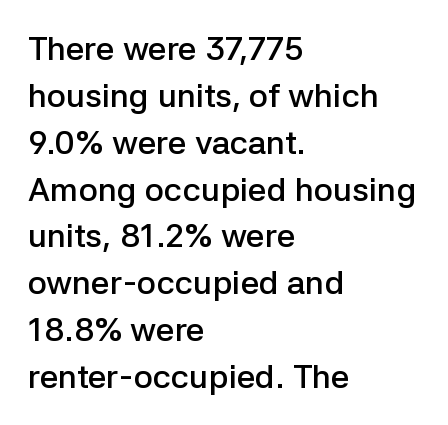
Q: Is the text bold? A: Semi-bold.
Q: Is the text italic (slanted)? A: No, it is upright.
Q: Is the typeface a serif or a sans-serif typeface? A: Sans-serif.
Q: Is the text underlined? A: No.
Q: How is the paragraph aligned? A: Left-aligned.
Q: Is the spacing between letters normal or unusually wide? A: Normal.
Q: Is the spacing between lines tight, normal or loose? A: Normal.
Q: Width (condensed, normal, or wide)? A: Normal.
Q: Stroke contrast? A: Low.
Q: x-height? A: Medium.
Q: Monospaced? A: No.
